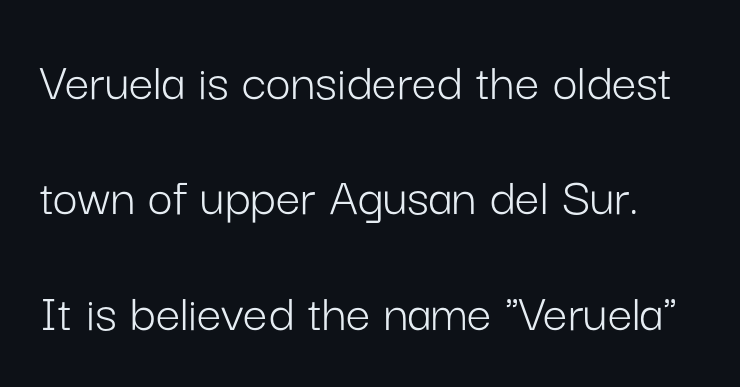
Q: Is the text bold? A: No.
Q: Is the text italic (slanted)? A: No, it is upright.
Q: Is the typeface a serif or a sans-serif typeface? A: Sans-serif.
Q: Is the text underlined? A: No.
Q: Is the spacing between letters normal or unusually wide? A: Normal.
Q: Is the spacing between lines tight, normal or loose? A: Loose.
Q: Width (condensed, normal, or wide)? A: Normal.
Q: Stroke contrast? A: Low.
Q: x-height? A: Medium.
Q: Monospaced? A: No.
